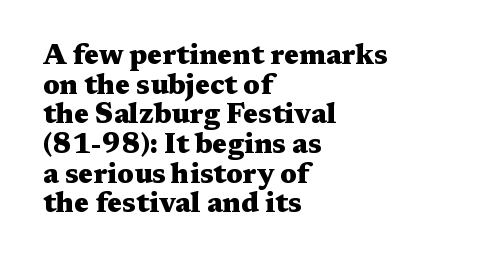
Q: Is the text bold? A: Yes.
Q: Is the text italic (slanted)? A: No, it is upright.
Q: Is the typeface a serif or a sans-serif typeface? A: Serif.
Q: Is the text underlined? A: No.
Q: How is the paragraph aligned? A: Left-aligned.
Q: Is the spacing between letters normal or unusually wide? A: Normal.
Q: Is the spacing between lines tight, normal or loose? A: Tight.
Q: Width (condensed, normal, or wide)? A: Wide.
Q: Stroke contrast? A: Medium.
Q: x-height? A: Medium.
Q: Monospaced? A: No.
